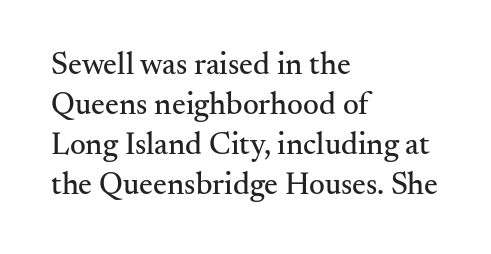
Nobody drew a line under any word here. Note: serifs present on the glyphs. The face used here is proportionally spaced, like ordinary book or web type. One glance says typical: line gaps are just what's usual.
